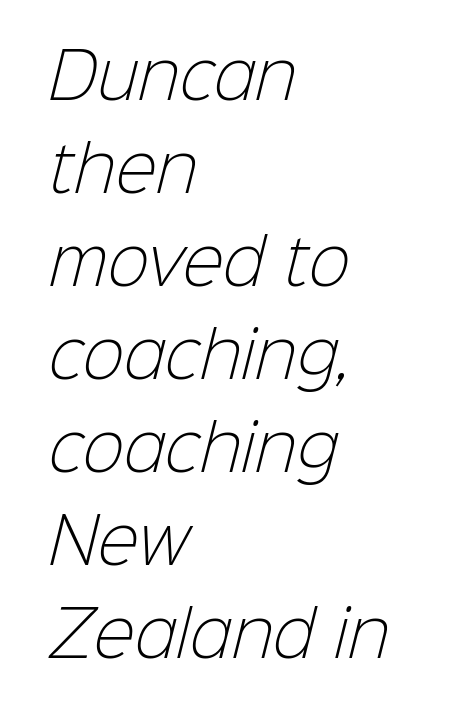
{"serif": "no", "bold": "no", "weight": "light", "width": "normal", "stroke_contrast": "low", "x_height": "medium", "monospaced": "no", "underline": "no", "align": "left", "line_spacing": "normal", "line_spacing_ratio": 1.5, "letter_spacing": "normal", "letter_spacing_em": 0.0, "glyph_px": 62}
